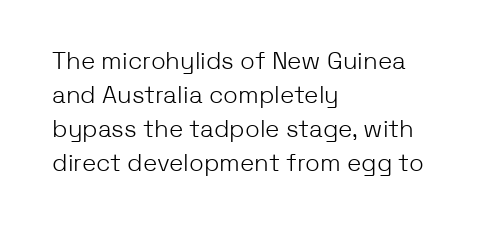
{"italic": "no", "bold": "no", "underline": "no", "align": "left", "line_spacing": "normal", "line_spacing_ratio": 1.41, "letter_spacing": "normal", "letter_spacing_em": 0.0, "glyph_px": 24}
